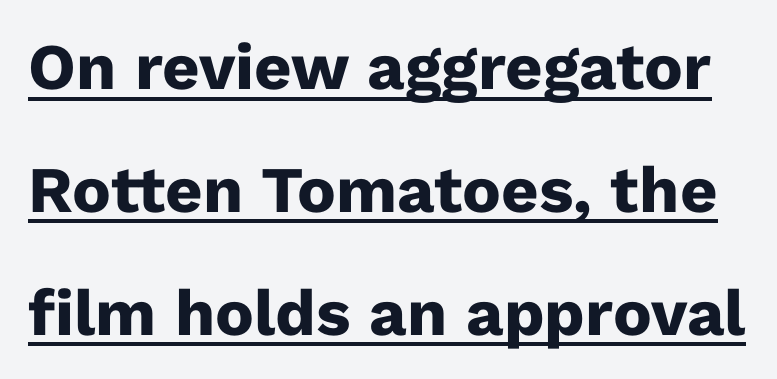
Q: Is the text bold? A: Yes.
Q: Is the text italic (slanted)? A: No, it is upright.
Q: Is the typeface a serif or a sans-serif typeface? A: Sans-serif.
Q: Is the text underlined? A: Yes.
Q: Is the spacing between letters normal or unusually wide? A: Normal.
Q: Width (condensed, normal, or wide)? A: Normal.
Q: Stroke contrast? A: Low.
Q: x-height? A: Medium.
Q: Monospaced? A: No.
